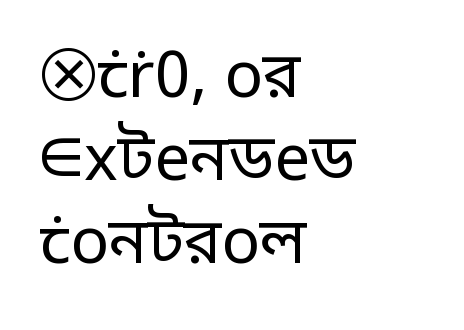
{"serif": "no", "italic": "no", "bold": "no", "weight": "regular", "width": "normal", "stroke_contrast": "low", "x_height": "medium", "monospaced": "no", "underline": "no", "align": "left", "line_spacing": "normal", "line_spacing_ratio": 1.3, "letter_spacing": "normal", "letter_spacing_em": 0.0, "glyph_px": 64}
